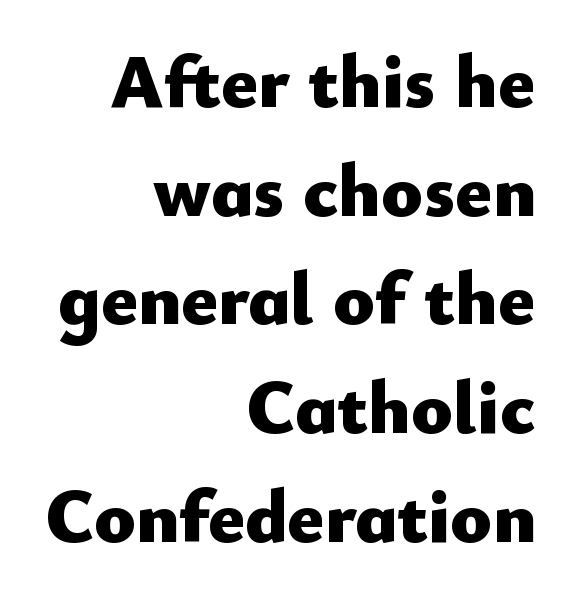
Q: Is the text bold? A: Yes.
Q: Is the text italic (slanted)? A: No, it is upright.
Q: Is the typeface a serif or a sans-serif typeface? A: Sans-serif.
Q: Is the text underlined? A: No.
Q: How is the paragraph aligned? A: Right-aligned.
Q: Is the spacing between letters normal or unusually wide? A: Normal.
Q: Is the spacing between lines tight, normal or loose? A: Normal.
Q: Width (condensed, normal, or wide)? A: Normal.
Q: Stroke contrast? A: Low.
Q: x-height? A: Small.
Q: Monospaced? A: No.
